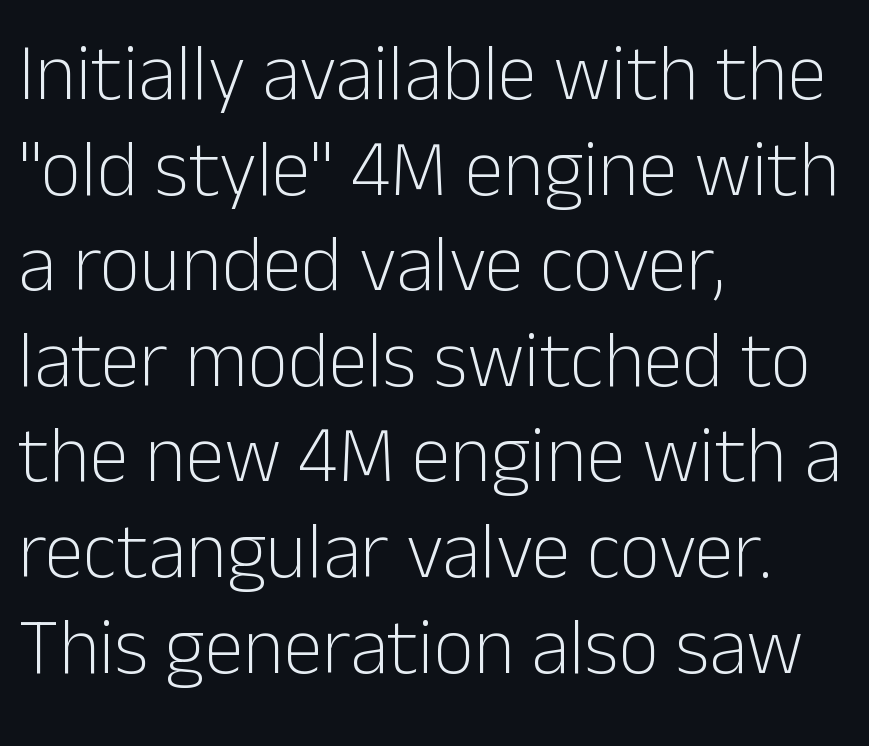
{"serif": "no", "italic": "no", "bold": "no", "weight": "light", "width": "normal", "stroke_contrast": "low", "x_height": "medium", "monospaced": "no", "underline": "no", "align": "left", "line_spacing_ratio": 1.21, "letter_spacing": "normal", "letter_spacing_em": 0.0, "glyph_px": 79}
